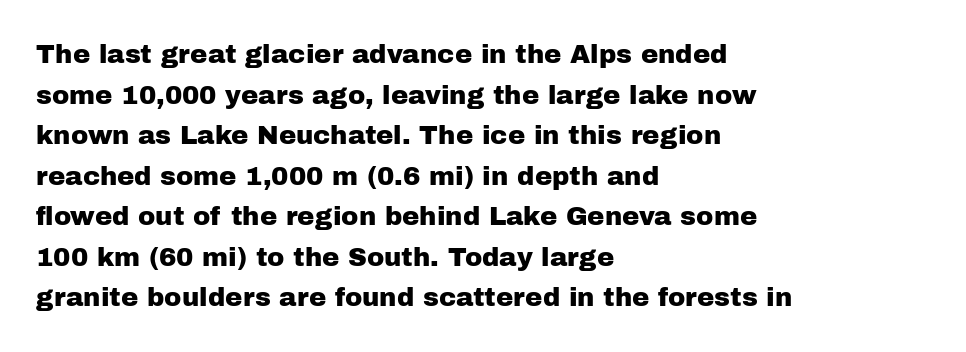
The image shows 26 px text type, upright; set left-aligned, normal line spacing (1.56x), normal letter spacing, not underlined.
